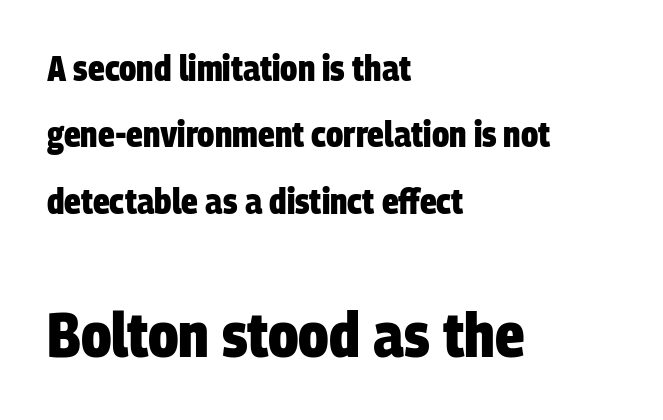
The image shows 62 px heavy, condensed sans-serif type; set left-aligned, loose line spacing (1.9x), normal letter spacing, not underlined; the second (bottom) block is 1.77x larger; low stroke contrast and a large x-height.
